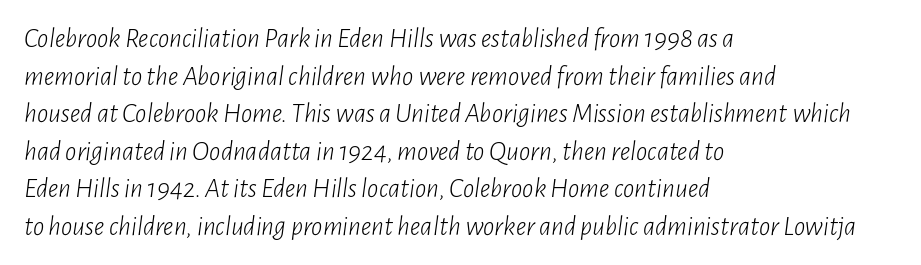
The font sits on the lighter half of the weight spectrum, regular included. Rule under the text: the space is simply empty. Leading matches the norm, producing a regular column. You could call the tracking neutral — neither tight nor loose. You could not count columns in this text — the font is proportionally spaced.
